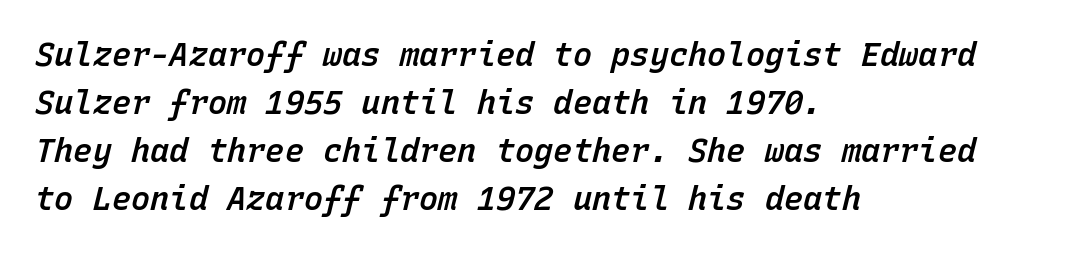
Q: Is the text bold? A: Semi-bold.
Q: Is the text italic (slanted)? A: Yes, it leans right by about 15 degrees.
Q: Is the text underlined? A: No.
Q: How is the paragraph aligned? A: Left-aligned.
Q: Is the spacing between letters normal or unusually wide? A: Normal.
Q: Is the spacing between lines tight, normal or loose? A: Normal.
Q: Width (condensed, normal, or wide)? A: Normal.
Q: Stroke contrast? A: Low.
Q: x-height? A: Medium.
Q: Monospaced? A: Yes.
